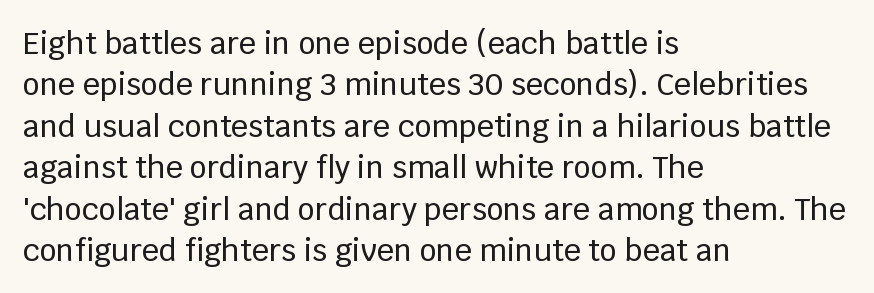
The image shows 30 px sans-serif type, upright; set left-aligned, normal line spacing (1.38x), normal letter spacing, not underlined; low stroke contrast and a large x-height.
